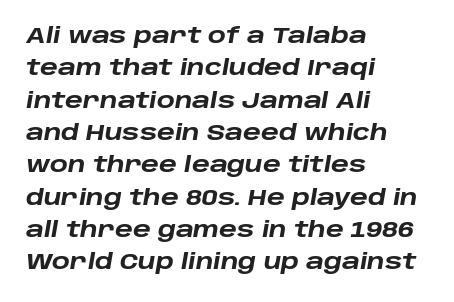
Does the copy run flush right? No — it runs flush left. In terms of weight, the rendering is a true, heavy bold. Posture: slanted. In terms of leading, this rendering sits right in the middle. A bare baseline throughout the passage.
